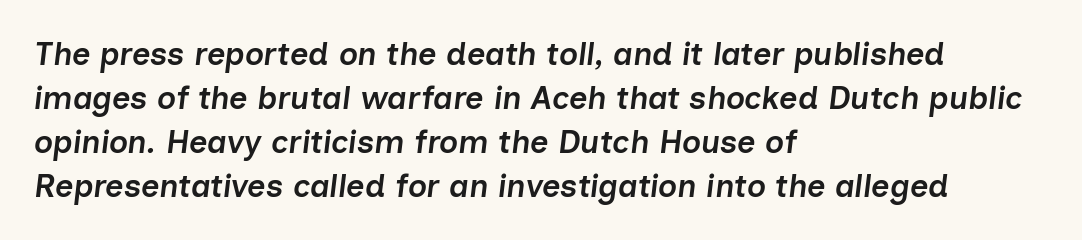
The image shows 32 px semibold type, italic (leaning right); set left-aligned, normal line spacing (1.38x), normal letter spacing, not underlined; low stroke contrast and a medium x-height.
